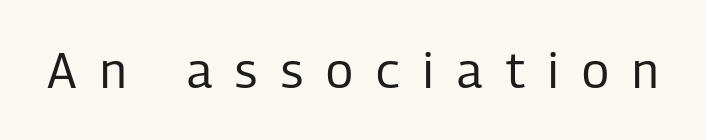
Q: Is the text bold? A: No.
Q: Is the text italic (slanted)? A: No, it is upright.
Q: Is the typeface a serif or a sans-serif typeface? A: Sans-serif.
Q: Is the text underlined? A: No.
Q: Is the spacing between letters normal or unusually wide? A: Unusually wide.
Q: Width (condensed, normal, or wide)? A: Condensed.
Q: Stroke contrast? A: Low.
Q: x-height? A: Medium.
Q: Monospaced? A: No.
